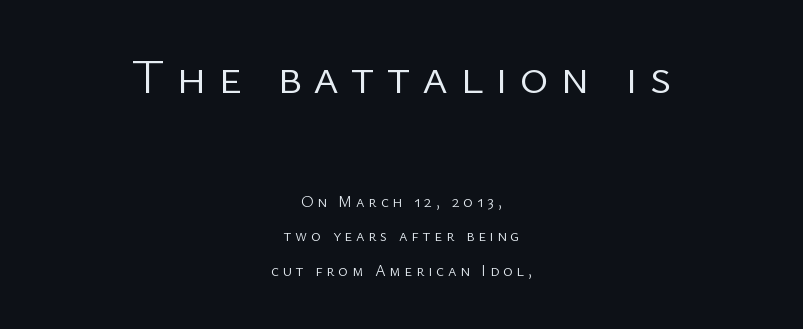
Q: Is the text bold? A: No.
Q: Is the text italic (slanted)? A: No, it is upright.
Q: Is the typeface a serif or a sans-serif typeface? A: Sans-serif.
Q: Is the text underlined? A: No.
Q: How is the paragraph aligned? A: Centered.
Q: Is the spacing between letters normal or unusually wide? A: Unusually wide.
Q: Is the spacing between lines tight, normal or loose? A: Loose.
Q: Which block of text is set in a larger size, the first (top) or the second (bottom)? A: The first (top) one.
Q: Width (condensed, normal, or wide)? A: Normal.
Q: Stroke contrast? A: Low.
Q: x-height? A: Medium.
Q: Monospaced? A: No.
